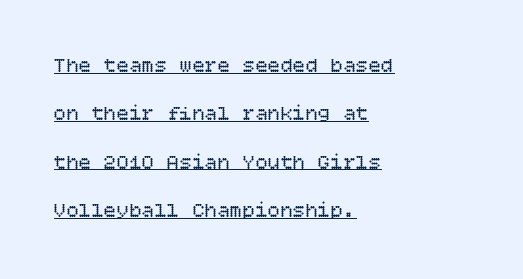
The image shows 21 px text type, upright; set left-aligned, loose line spacing (2.3x), normal letter spacing, underlined.
